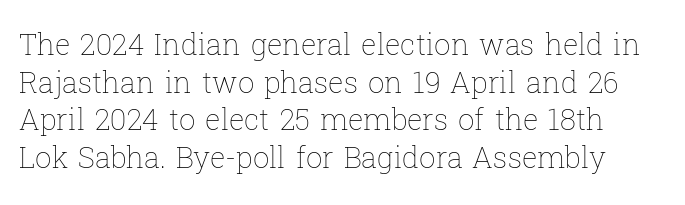
{"italic": "no", "bold": "no", "weight": "thin", "width": "normal", "stroke_contrast": "low", "x_height": "medium", "monospaced": "no", "underline": "no", "line_spacing": "normal", "line_spacing_ratio": 1.3, "letter_spacing": "normal", "letter_spacing_em": 0.0, "glyph_px": 29}
